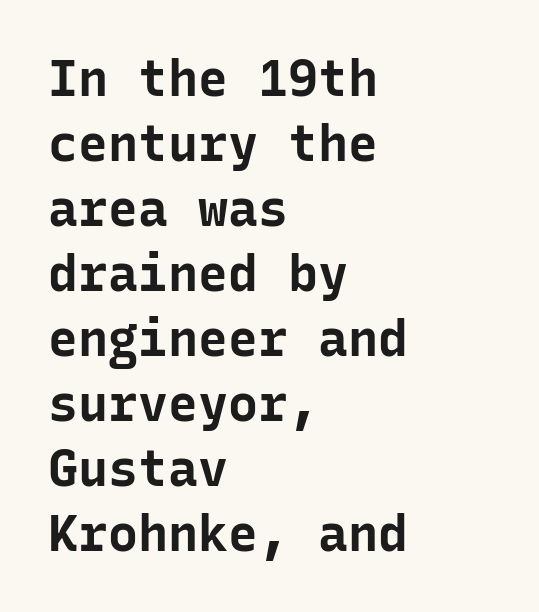
{"serif": "no", "italic": "no", "bold": "yes", "weight": "bold", "width": "normal", "stroke_contrast": "low", "x_height": "medium", "monospaced": "yes", "underline": "no", "align": "left", "line_spacing": "normal", "line_spacing_ratio": 1.3, "letter_spacing": "normal", "letter_spacing_em": 0.0, "glyph_px": 50}
